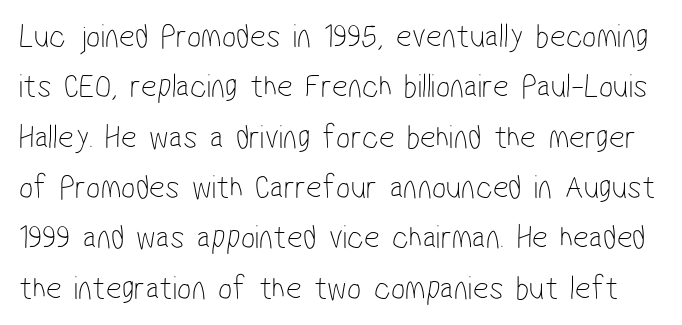
Underline: absent. A sans-serif font was chosen for this passage. This reads as an unemphasized weight, regular at the heaviest. Tracking here is standard; glyphs follow each other at the usual distance.
